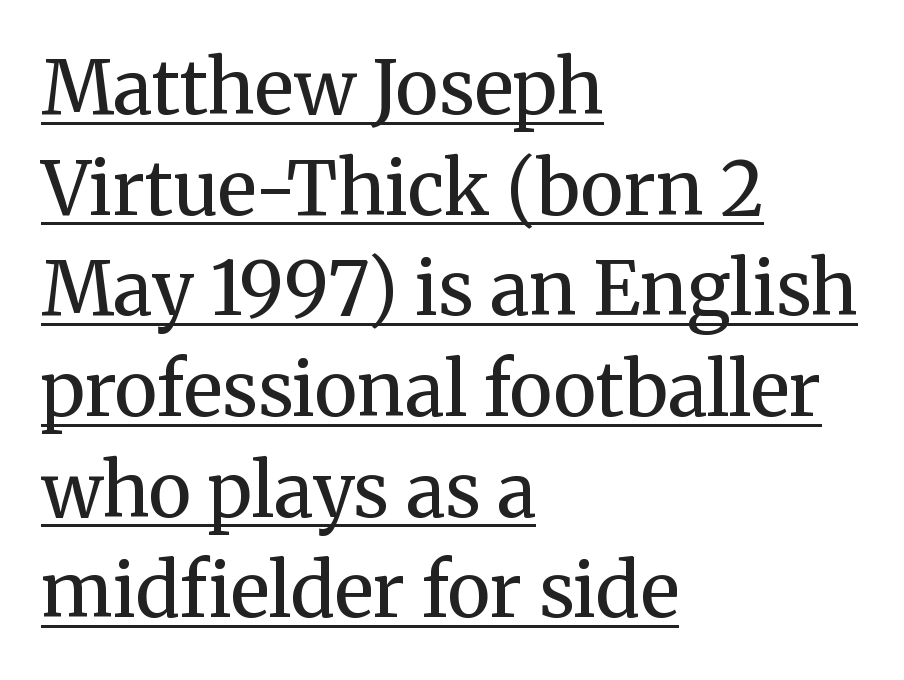
Q: Is the text bold? A: No.
Q: Is the text italic (slanted)? A: No, it is upright.
Q: Is the typeface a serif or a sans-serif typeface? A: Serif.
Q: Is the text underlined? A: Yes.
Q: How is the paragraph aligned? A: Left-aligned.
Q: Is the spacing between letters normal or unusually wide? A: Normal.
Q: Is the spacing between lines tight, normal or loose? A: Normal.
Q: Width (condensed, normal, or wide)? A: Normal.
Q: Stroke contrast? A: Medium.
Q: x-height? A: Medium.
Q: Monospaced? A: No.
